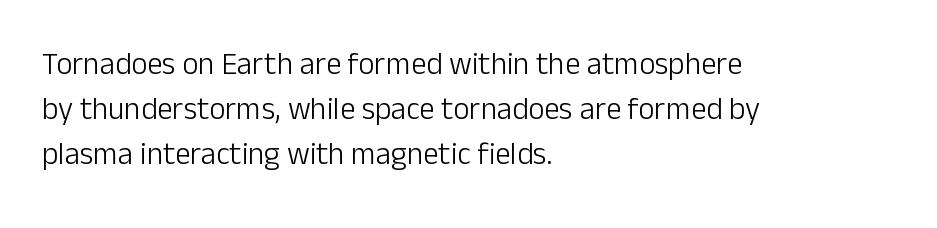
The image shows 31 px light sans-serif type, upright; set left-aligned, normal line spacing (1.45x), normal letter spacing, not underlined; low stroke contrast and a medium x-height.
